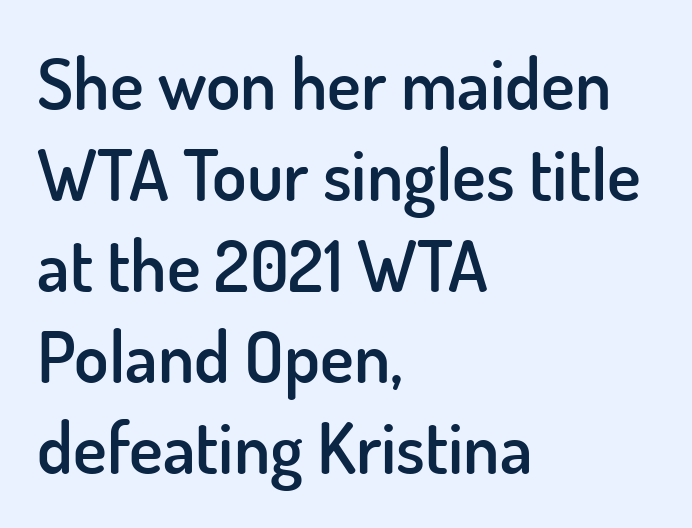
Q: Is the text bold? A: Semi-bold.
Q: Is the text italic (slanted)? A: No, it is upright.
Q: Is the typeface a serif or a sans-serif typeface? A: Sans-serif.
Q: Is the text underlined? A: No.
Q: How is the paragraph aligned? A: Left-aligned.
Q: Is the spacing between letters normal or unusually wide? A: Normal.
Q: Is the spacing between lines tight, normal or loose? A: Normal.
Q: Width (condensed, normal, or wide)? A: Normal.
Q: Stroke contrast? A: Low.
Q: x-height? A: Small.
Q: Monospaced? A: No.
